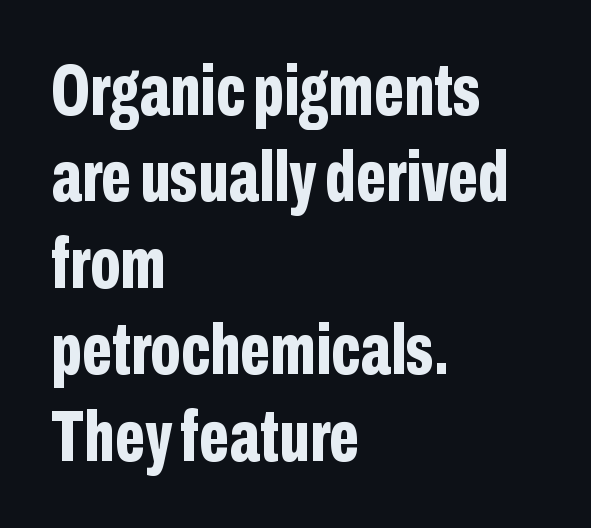
The rendering uses a bold face; every stroke is thick and dark. Where is the straight margin? On the left. Regarding serifs, this sample does without them. Each word holds together tightly as a unit, with standard inter-letter gaps.
